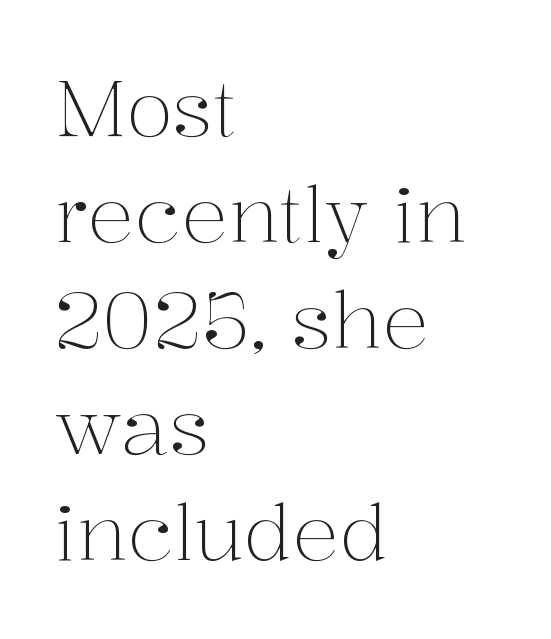
The image shows 78 px light serif type, upright; set left-aligned, normal line spacing (1.36x), normal letter spacing, not underlined; medium stroke contrast and a medium x-height.
